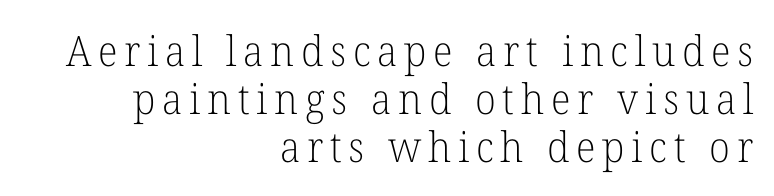
Q: Is the text bold? A: No.
Q: Is the text italic (slanted)? A: No, it is upright.
Q: Is the typeface a serif or a sans-serif typeface? A: Serif.
Q: Is the text underlined? A: No.
Q: How is the paragraph aligned? A: Right-aligned.
Q: Is the spacing between lines tight, normal or loose? A: Tight.
Q: Width (condensed, normal, or wide)? A: Normal.
Q: Stroke contrast? A: Low.
Q: x-height? A: Medium.
Q: Monospaced? A: No.
